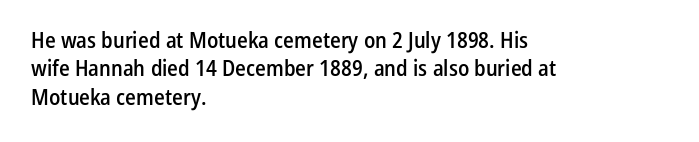
Q: Is the text bold? A: Semi-bold.
Q: Is the text italic (slanted)? A: No, it is upright.
Q: Is the text underlined? A: No.
Q: How is the paragraph aligned? A: Left-aligned.
Q: Is the spacing between letters normal or unusually wide? A: Normal.
Q: Is the spacing between lines tight, normal or loose? A: Normal.
